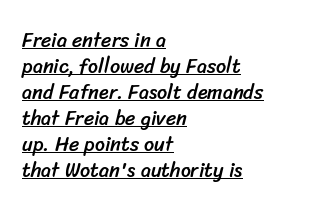
Q: Is the text underlined? A: Yes.
Q: How is the paragraph aligned? A: Left-aligned.
Q: Is the spacing between letters normal or unusually wide? A: Normal.
Q: Is the spacing between lines tight, normal or loose? A: Normal.
